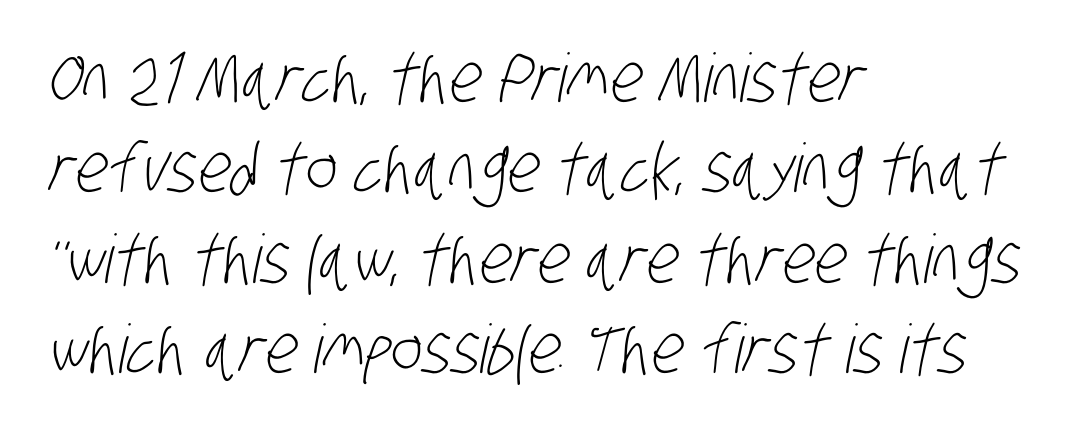
Q: Is the text bold? A: No.
Q: Is the typeface a serif or a sans-serif typeface? A: Sans-serif.
Q: Is the text underlined? A: No.
Q: How is the paragraph aligned? A: Left-aligned.
Q: Is the spacing between letters normal or unusually wide? A: Normal.
Q: Is the spacing between lines tight, normal or loose? A: Normal.
Q: Width (condensed, normal, or wide)? A: Condensed.
Q: Stroke contrast? A: Low.
Q: x-height? A: Large.
Q: Monospaced? A: No.
